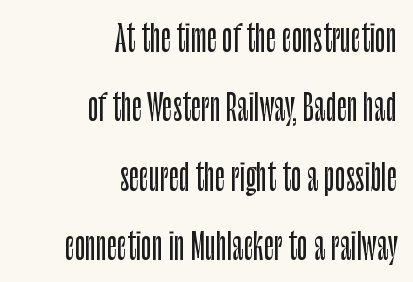
The image shows 35 px condensed sans-serif type, upright; set right-aligned, loose line spacing (1.98x), normal letter spacing, not underlined; low stroke contrast and a large x-height.
